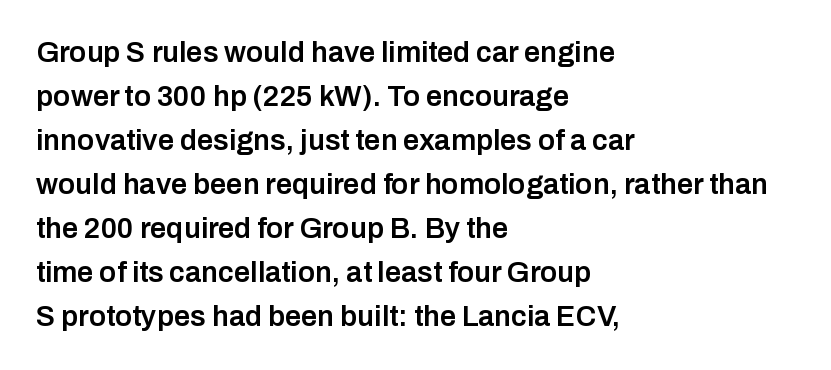
The image shows 29 px semibold sans-serif type, upright; set left-aligned, normal line spacing (1.52x), normal letter spacing, not underlined; low stroke contrast and a medium x-height.
